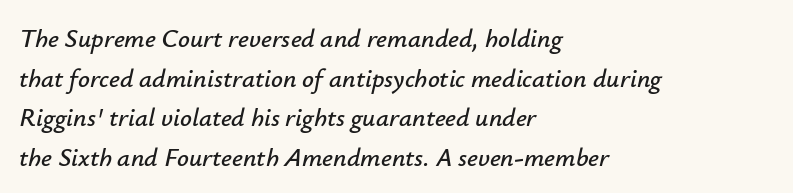
The image shows 26 px text type, italic (leaning right); set left-aligned, normal line spacing (1.52x), normal letter spacing, not underlined.
